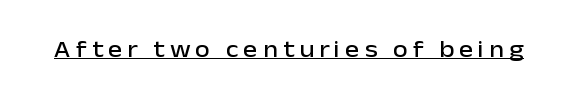
The image shows 24 px text type, upright; set unusually wide letter spacing (+0.21 em), underlined.
